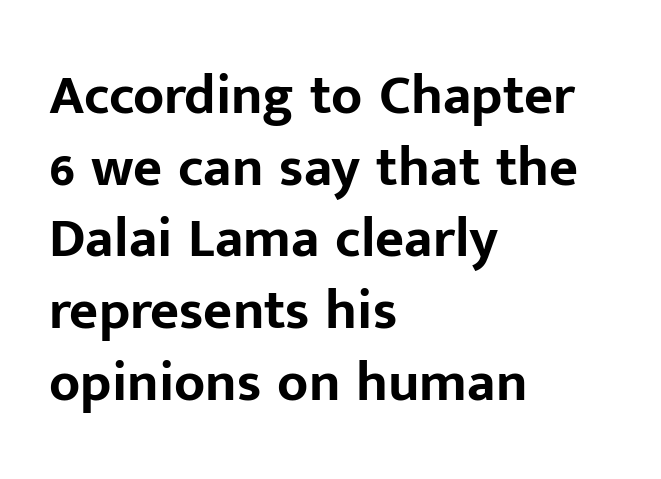
Q: Is the text bold? A: Yes.
Q: Is the text italic (slanted)? A: No, it is upright.
Q: Is the typeface a serif or a sans-serif typeface? A: Sans-serif.
Q: Is the text underlined? A: No.
Q: How is the paragraph aligned? A: Left-aligned.
Q: Is the spacing between letters normal or unusually wide? A: Normal.
Q: Is the spacing between lines tight, normal or loose? A: Normal.
Q: Width (condensed, normal, or wide)? A: Normal.
Q: Stroke contrast? A: Low.
Q: x-height? A: Medium.
Q: Monospaced? A: No.
